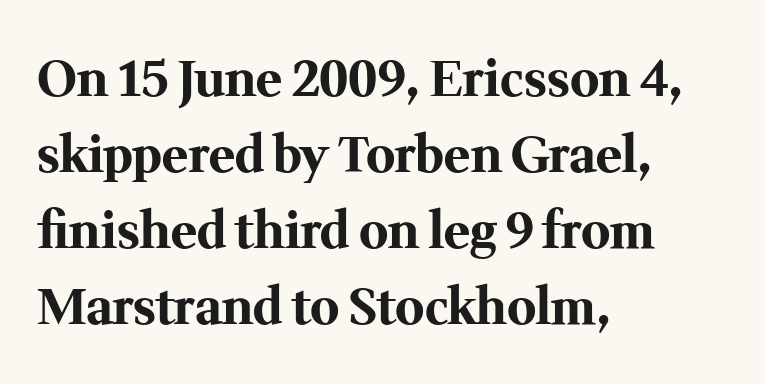
The rendering uses natural spacing where letterforms have individual widths. Every character sits straight up, as roman type does. The face used here has the dense, thick strokes of a bold. Honestly, the row spacing looks completely unremarkable. The rendering shows small feet on the letterforms — a serif design. Tracking value appears to be zero — textbook default spacing.
